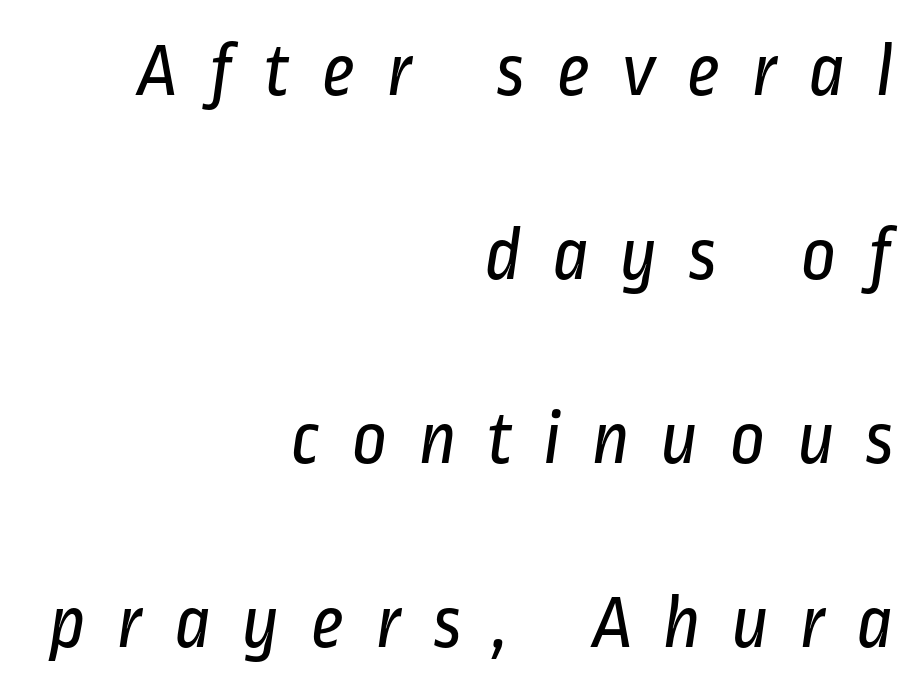
A bare baseline throughout the passage. Short and long lines alike share a common ending point at right. Counters stay open thanks to moderate or lighter strokes. Typographically, this falls in the sans-serif category.
